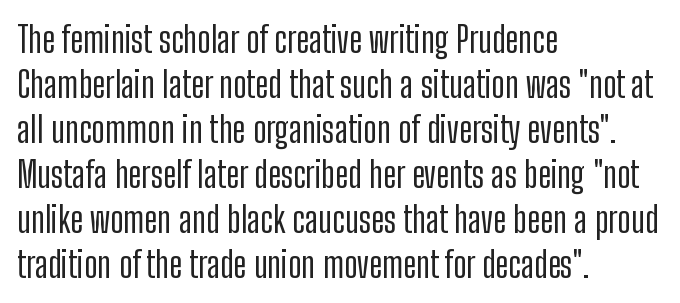
{"serif": "no", "italic": "no", "width": "condensed", "stroke_contrast": "low", "x_height": "medium", "monospaced": "no", "underline": "no", "align": "left", "line_spacing": "normal", "line_spacing_ratio": 1.25, "letter_spacing": "normal", "letter_spacing_em": 0.0, "glyph_px": 36}
